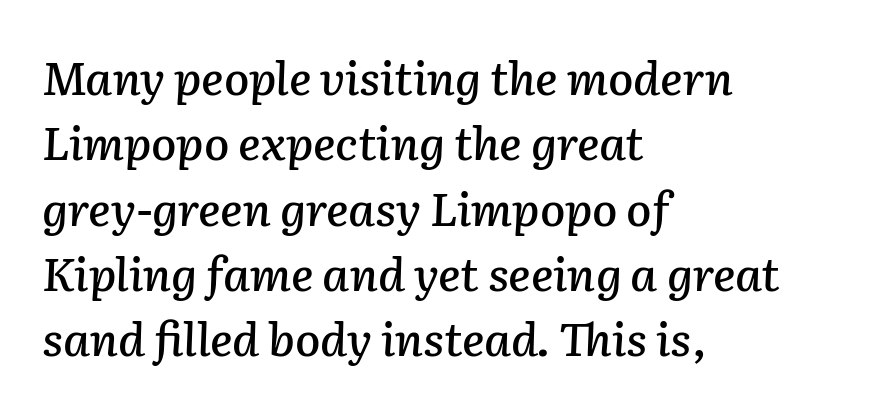
{"italic": "yes", "lean": "right", "slant_degrees": 2, "width": "normal", "stroke_contrast": "low", "x_height": "medium", "monospaced": "no", "underline": "no", "align": "left", "line_spacing": "normal", "line_spacing_ratio": 1.42, "letter_spacing": "normal", "letter_spacing_em": 0.0, "glyph_px": 46}
